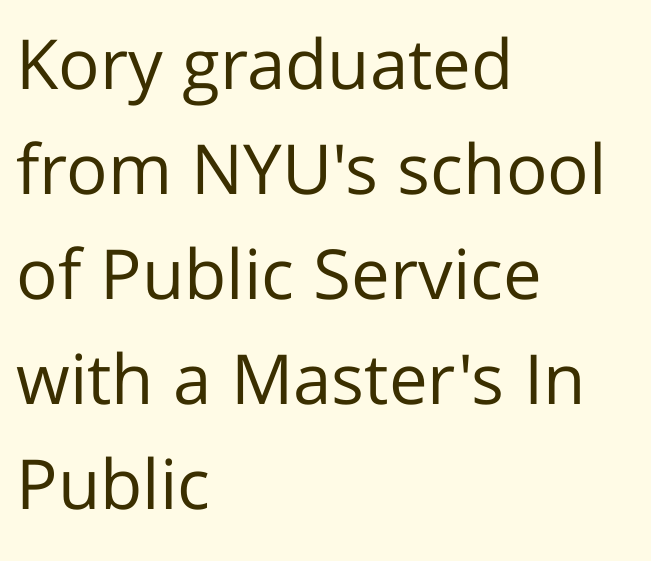
{"serif": "no", "italic": "no", "bold": "no", "weight": "regular", "width": "normal", "stroke_contrast": "low", "x_height": "medium", "monospaced": "no", "underline": "no", "align": "left", "line_spacing": "normal", "line_spacing_ratio": 1.52, "letter_spacing": "normal", "letter_spacing_em": 0.0, "glyph_px": 69}
